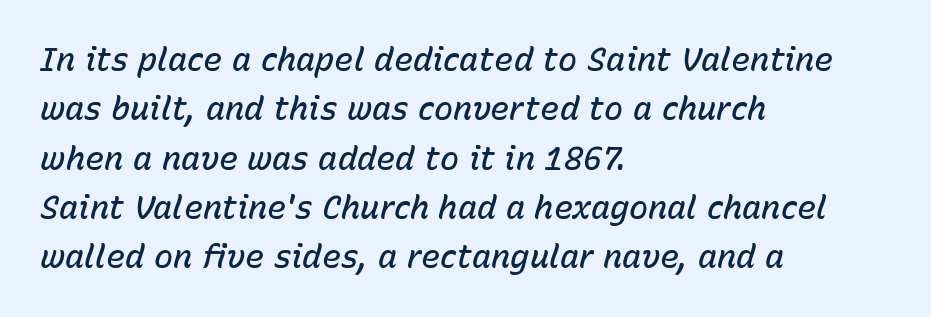
Proportional: the letters do not fall into vertical columns. Nobody touched the tracking dial on this one. Is the type bold? Partly — it's a semibold, heavier than regular but not fully bold. Only glyphs here, with clear space below each row. The text carries the slant typical of an italic or oblique font.
